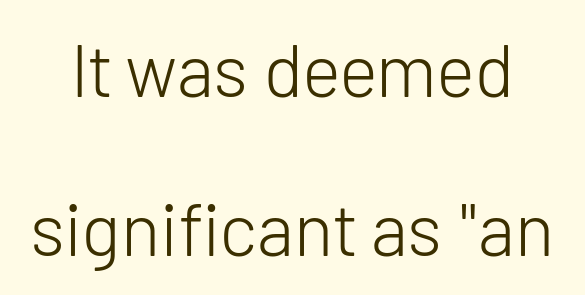
The image shows 74 px light sans-serif type, upright; set loose line spacing (2.15x), normal letter spacing, not underlined; low stroke contrast and a medium x-height.
